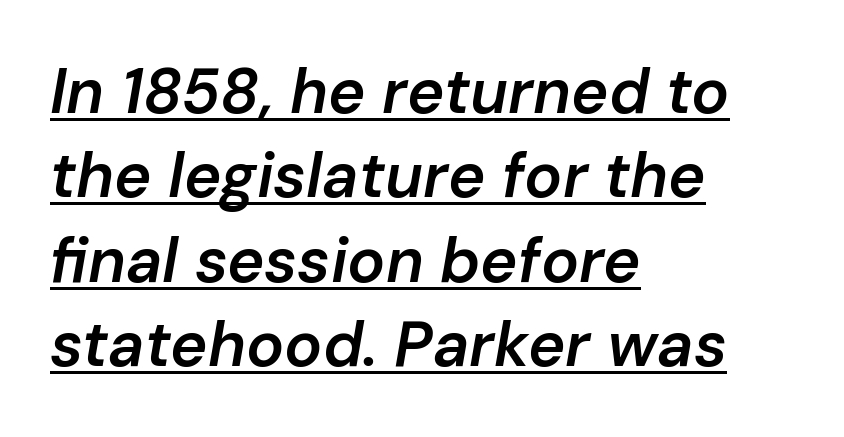
Left-aligned paragraph, ragged on the right. Designer's note — italics engaged. Every word sits above its own underline. Do the characters align in a grid? No, the font is proportional. This block has exactly the height ordinary leading produces. Caption: standard tracking, unaltered.
